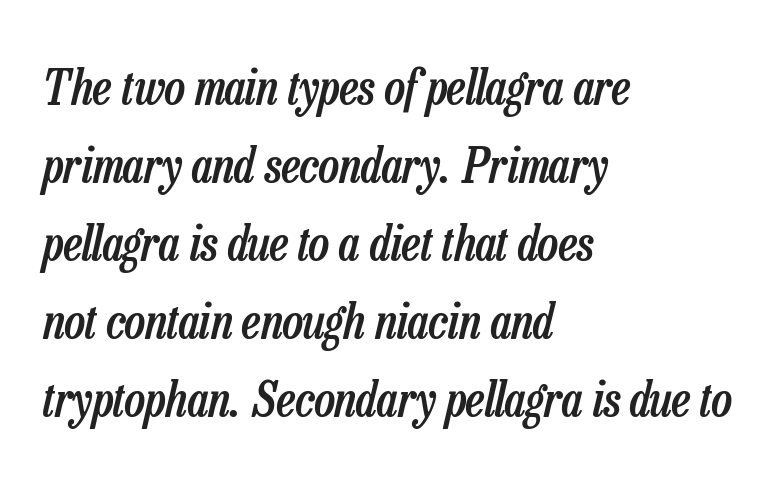
This is the in-between weight designers call semibold or demi. Underline: absent. The passage shown is typed in a proportional face where columns would drift. Rows of type keep a routine distance in the vertical direction. Typeset ragged right — the left edge is the straight one.
